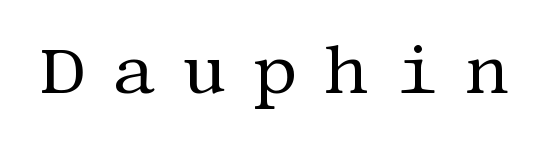
The image shows 70 px regular-weight serif type, upright; set unusually wide letter spacing (+0.37 em), not underlined; medium stroke contrast and a large x-height.
